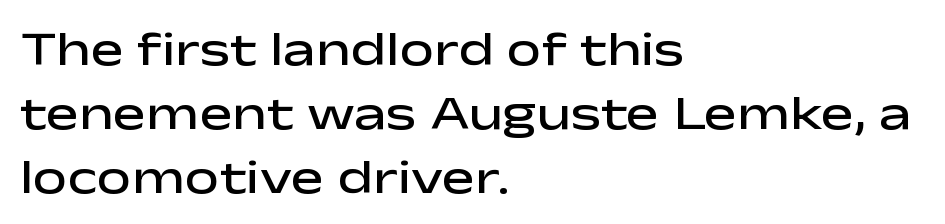
Underlining? Definitely not there. The passage shown has conventional tracking throughout. This sample uses an upright cut, with every glyph sitting square on the baseline. Each new line begins a customary step beneath the previous one. Note the varied advance widths — an 'i' is clearly narrower than an 'm'. Every letter is mildly thick-stroked: semibold rather than bold.
